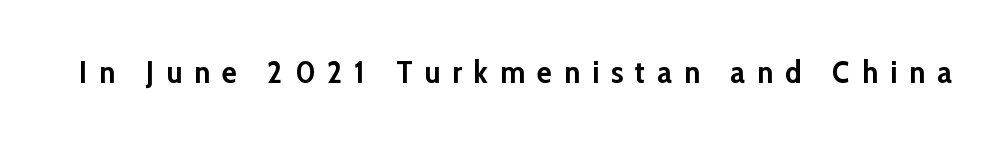
Q: Is the text bold? A: Yes.
Q: Is the text italic (slanted)? A: No, it is upright.
Q: Is the typeface a serif or a sans-serif typeface? A: Sans-serif.
Q: Is the text underlined? A: No.
Q: Is the spacing between letters normal or unusually wide? A: Unusually wide.
Q: Width (condensed, normal, or wide)? A: Normal.
Q: Stroke contrast? A: Low.
Q: x-height? A: Medium.
Q: Monospaced? A: No.
